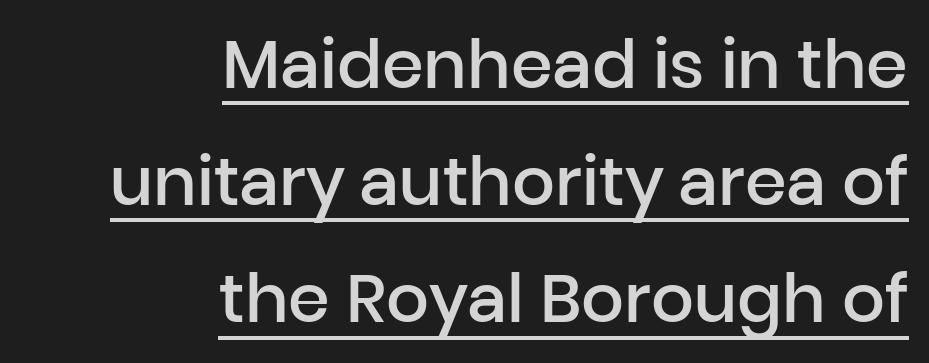
Q: Is the text bold? A: Semi-bold.
Q: Is the text italic (slanted)? A: No, it is upright.
Q: Is the typeface a serif or a sans-serif typeface? A: Sans-serif.
Q: Is the text underlined? A: Yes.
Q: How is the paragraph aligned? A: Right-aligned.
Q: Is the spacing between letters normal or unusually wide? A: Normal.
Q: Width (condensed, normal, or wide)? A: Normal.
Q: Stroke contrast? A: Low.
Q: x-height? A: Medium.
Q: Monospaced? A: No.
